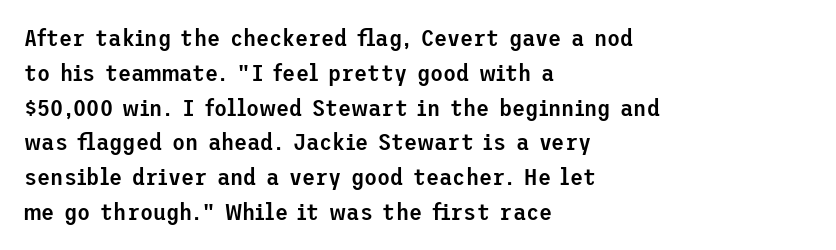
Q: Is the text bold? A: Semi-bold.
Q: Is the text italic (slanted)? A: No, it is upright.
Q: Is the text underlined? A: No.
Q: How is the paragraph aligned? A: Left-aligned.
Q: Is the spacing between letters normal or unusually wide? A: Normal.
Q: Is the spacing between lines tight, normal or loose? A: Normal.
